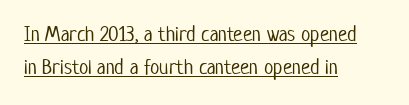
The image shows 21 px text type, upright; set left-aligned, normal line spacing (1.59x), normal letter spacing, underlined.
